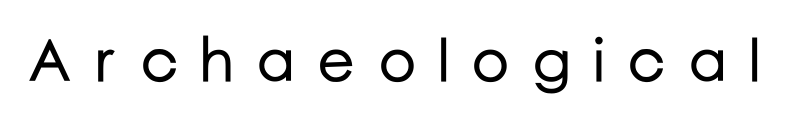
Q: Is the text italic (slanted)? A: No, it is upright.
Q: Is the typeface a serif or a sans-serif typeface? A: Sans-serif.
Q: Is the text underlined? A: No.
Q: Is the spacing between letters normal or unusually wide? A: Unusually wide.
Q: Width (condensed, normal, or wide)? A: Normal.
Q: Stroke contrast? A: Low.
Q: x-height? A: Medium.
Q: Monospaced? A: No.
